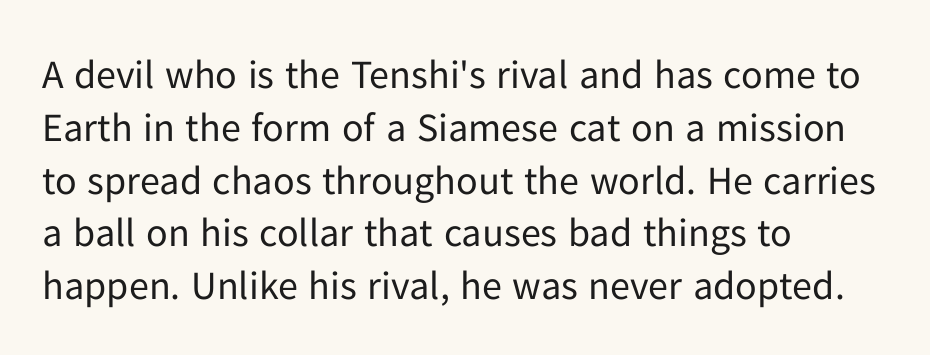
Q: Is the text bold? A: No.
Q: Is the text italic (slanted)? A: No, it is upright.
Q: Is the typeface a serif or a sans-serif typeface? A: Sans-serif.
Q: Is the text underlined? A: No.
Q: How is the paragraph aligned? A: Left-aligned.
Q: Is the spacing between letters normal or unusually wide? A: Normal.
Q: Is the spacing between lines tight, normal or loose? A: Normal.
Q: Width (condensed, normal, or wide)? A: Normal.
Q: Stroke contrast? A: Low.
Q: x-height? A: Medium.
Q: Monospaced? A: No.
